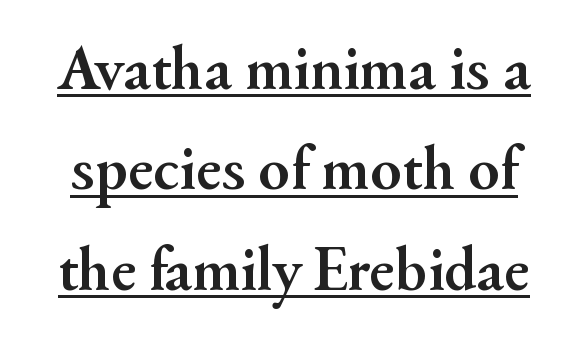
The image shows 64 px semibold serif type, upright; set normal line spacing (1.57x), normal letter spacing, underlined; medium stroke contrast and a small x-height.
